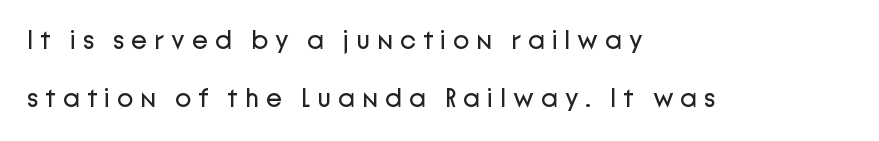
Q: Is the text bold? A: No.
Q: Is the text italic (slanted)? A: No, it is upright.
Q: Is the text underlined? A: No.
Q: How is the paragraph aligned? A: Left-aligned.
Q: Is the spacing between letters normal or unusually wide? A: Unusually wide.
Q: Is the spacing between lines tight, normal or loose? A: Loose.
